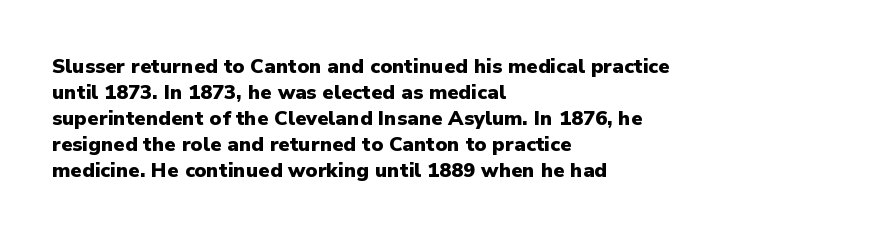
{"italic": "no", "bold": "yes", "underline": "no", "align": "left", "line_spacing": "normal", "line_spacing_ratio": 1.3, "letter_spacing": "normal", "letter_spacing_em": 0.0, "glyph_px": 20}
